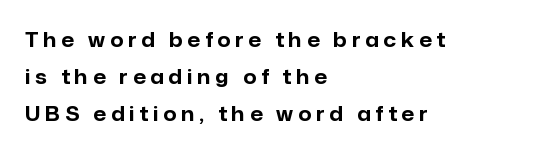
Tracking value appears strongly positive — letters spread wide. The passage shown is emphatically bold. Descender tails drop into unmarked territory. Nope, not italic — everything's standing straight.
